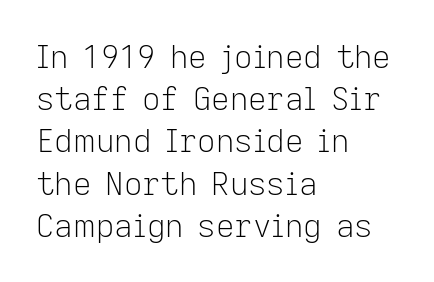
The image shows 32 px light sans-serif type, upright; set left-aligned, normal line spacing (1.32x), normal letter spacing, not underlined; low stroke contrast and a medium x-height.
